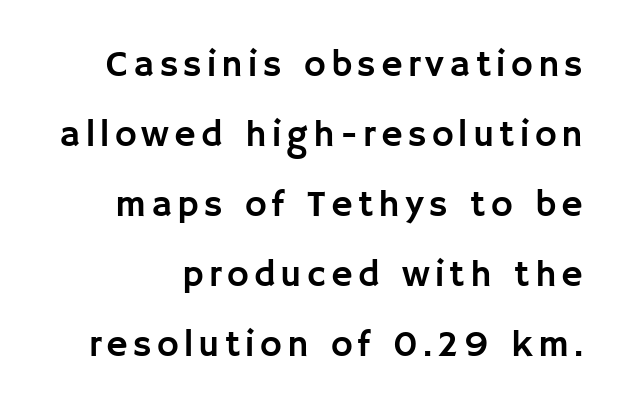
Has an underline been added? It has not. The letters carry no serifs — their stems end cleanly without finishing strokes. This sample has the flowing, uneven cadence of proportional lettering. If you drew a line through each stem, it would be perfectly vertical.
